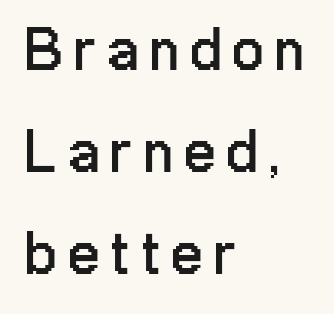
The image shows 61 px regular-weight, condensed sans-serif type, upright; set left-aligned, normal line spacing (1.67x), unusually wide letter spacing (+0.2 em), not underlined; low stroke contrast and a medium x-height.
